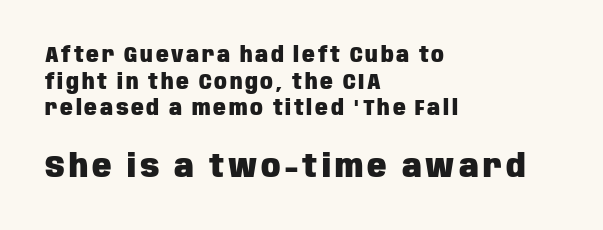
Q: Is the text bold? A: Yes.
Q: Is the text italic (slanted)? A: No, it is upright.
Q: Is the typeface a serif or a sans-serif typeface? A: Sans-serif.
Q: Is the text underlined? A: No.
Q: How is the paragraph aligned? A: Left-aligned.
Q: Is the spacing between lines tight, normal or loose? A: Normal.
Q: Which block of text is set in a larger size, the first (top) or the second (bottom)? A: The second (bottom) one.
Q: Width (condensed, normal, or wide)? A: Condensed.
Q: Stroke contrast? A: Low.
Q: x-height? A: Large.
Q: Monospaced? A: No.
